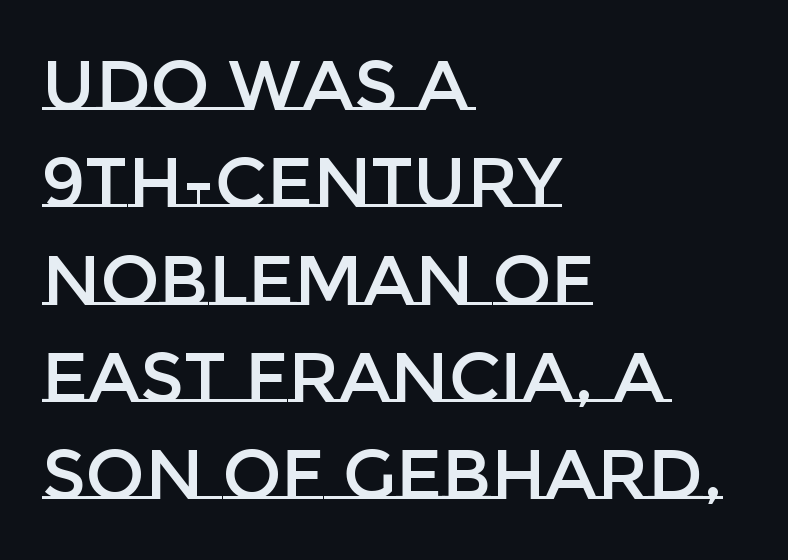
{"italic": "no", "width": "normal", "stroke_contrast": "low", "x_height": "large", "monospaced": "no", "underline": "no", "align": "left", "line_spacing": "normal", "line_spacing_ratio": 1.39, "letter_spacing": "normal", "letter_spacing_em": 0.0, "glyph_px": 70}
